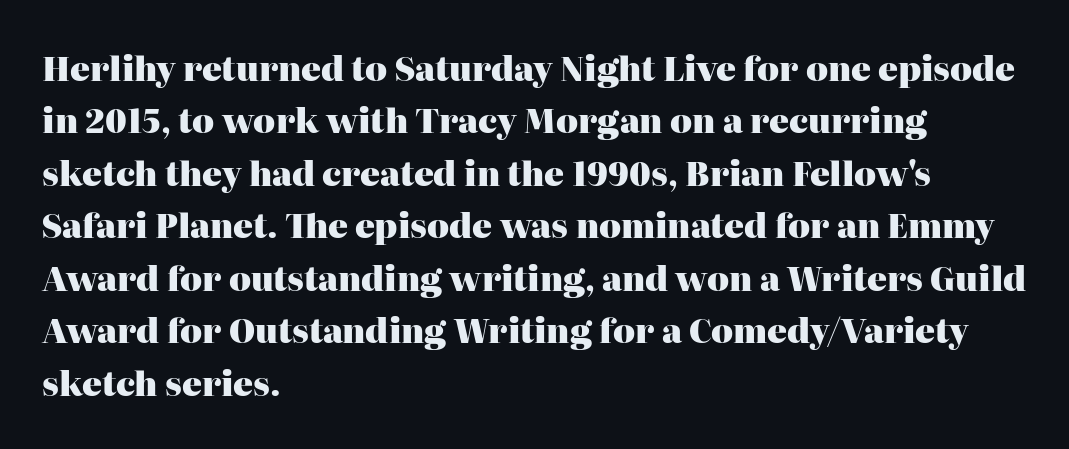
{"serif": "yes", "italic": "no", "bold": "yes", "weight": "heavy", "width": "normal", "stroke_contrast": "high", "x_height": "medium", "monospaced": "no", "underline": "no", "align": "left", "line_spacing": "normal", "line_spacing_ratio": 1.59, "letter_spacing": "normal", "letter_spacing_em": 0.0, "glyph_px": 33}
